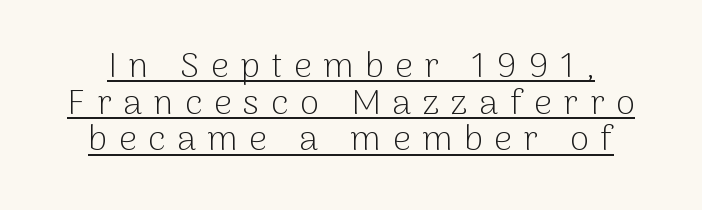
The image shows 35 px light sans-serif type, upright; set centered, tight line spacing (1.05x), unusually wide letter spacing (+0.33 em), underlined; low stroke contrast and a medium x-height.
